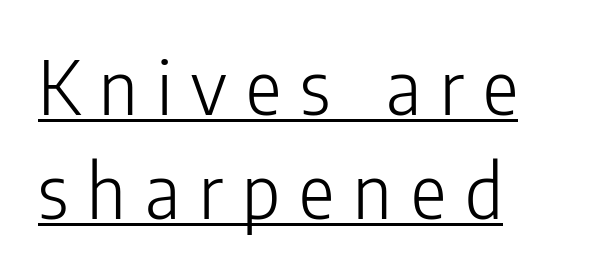
Q: Is the text bold? A: No.
Q: Is the text italic (slanted)? A: No, it is upright.
Q: Is the typeface a serif or a sans-serif typeface? A: Sans-serif.
Q: Is the text underlined? A: Yes.
Q: How is the paragraph aligned? A: Left-aligned.
Q: Is the spacing between letters normal or unusually wide? A: Unusually wide.
Q: Is the spacing between lines tight, normal or loose? A: Normal.
Q: Width (condensed, normal, or wide)? A: Condensed.
Q: Stroke contrast? A: Low.
Q: x-height? A: Medium.
Q: Monospaced? A: No.
